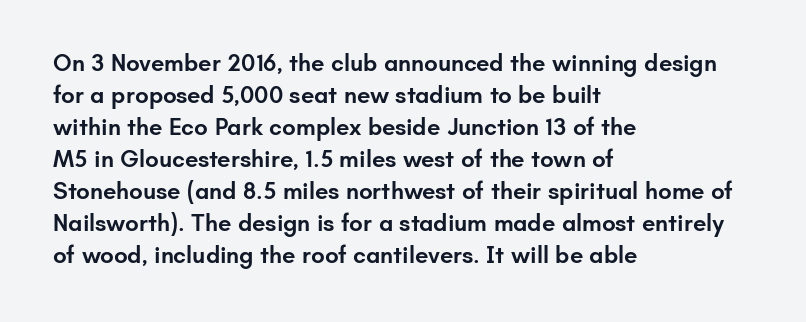
{"italic": "no", "bold": "semi", "underline": "no", "align": "left", "line_spacing": "normal", "line_spacing_ratio": 1.33, "letter_spacing": "normal", "letter_spacing_em": 0.0, "glyph_px": 24}
